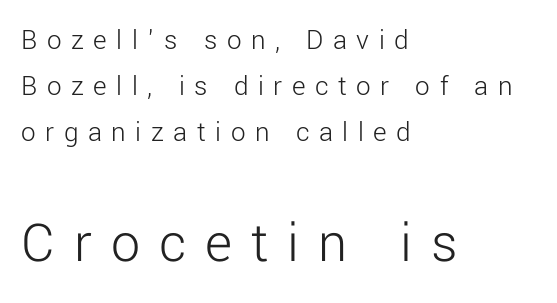
{"serif": "no", "italic": "no", "bold": "no", "weight": "light", "width": "normal", "stroke_contrast": "low", "x_height": "medium", "monospaced": "no", "underline": "no", "align": "left", "line_spacing": "normal", "line_spacing_ratio": 1.59, "letter_spacing": "wide", "letter_spacing_em": 0.33, "larger_block": "second", "size_ratio": 2.0, "glyph_px": 58}
